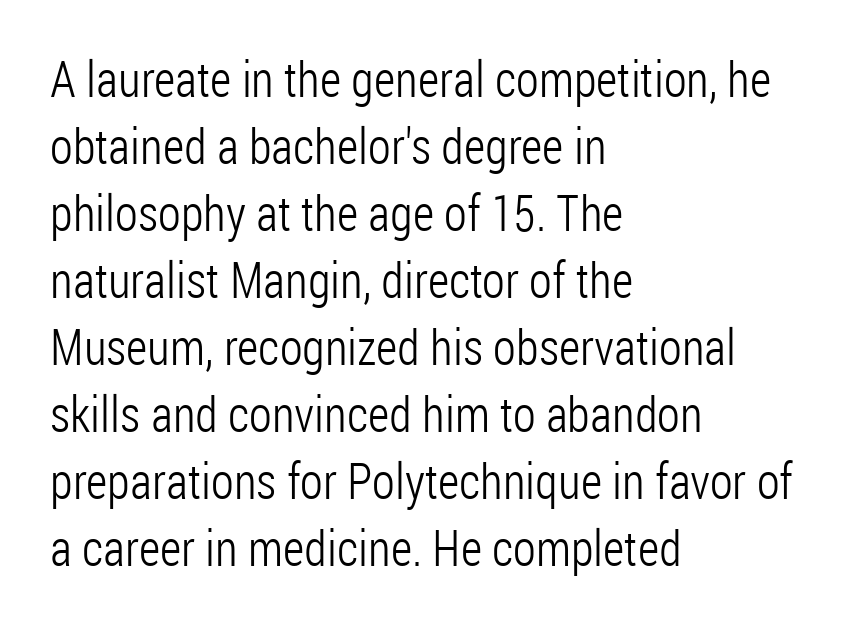
When letters stand straight like this, we call the style roman or upright. Examine the stroke ends and you'll find no serifs. This reads as an unemphasized weight, regular at the heaviest. Which margin do the lines hug? The left one — the right edge is uneven. Successive baselines arrive at the customary interval. Here the designer chose a conventional face with non-uniform glyph widths.
